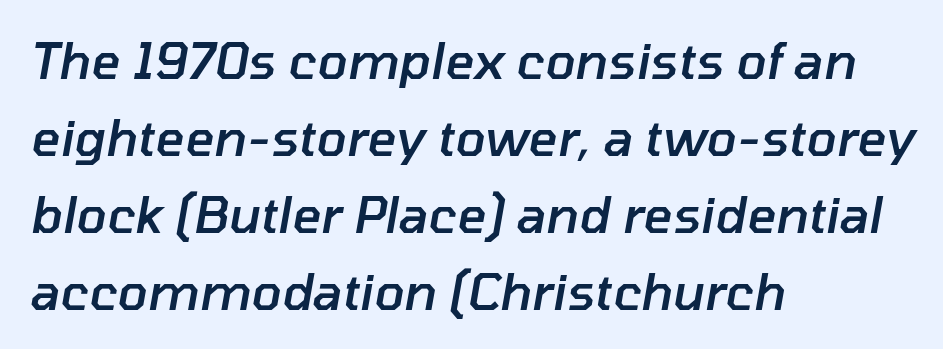
{"italic": "yes", "lean": "right", "slant_degrees": 10, "bold": "semi", "weight": "semibold", "width": "normal", "stroke_contrast": "low", "x_height": "medium", "monospaced": "no", "underline": "no", "align": "left", "line_spacing": "normal", "line_spacing_ratio": 1.54, "letter_spacing": "normal", "letter_spacing_em": 0.0, "glyph_px": 50}
